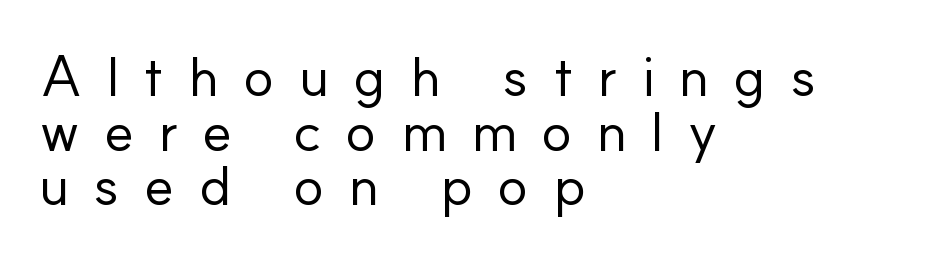
{"serif": "no", "italic": "no", "bold": "no", "weight": "regular", "width": "normal", "stroke_contrast": "low", "x_height": "small", "monospaced": "no", "underline": "no", "align": "left", "line_spacing": "tight", "line_spacing_ratio": 0.96, "letter_spacing": "wide", "letter_spacing_em": 0.42, "glyph_px": 57}
